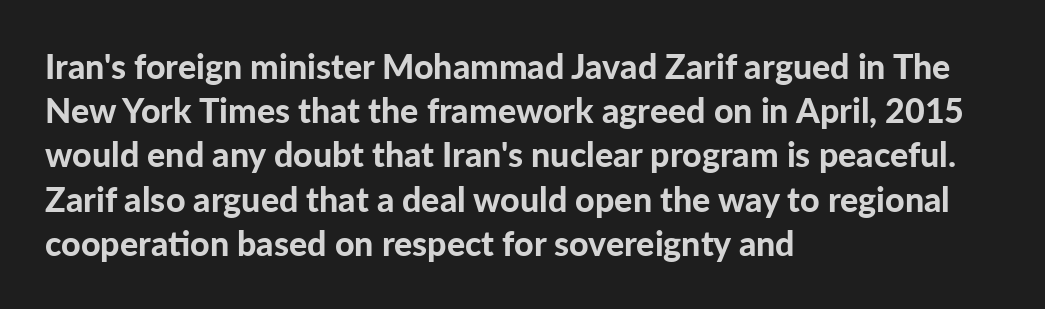
{"serif": "no", "italic": "no", "bold": "yes", "weight": "bold", "width": "normal", "stroke_contrast": "low", "x_height": "medium", "monospaced": "no", "underline": "no", "align": "left", "line_spacing": "normal", "line_spacing_ratio": 1.3, "letter_spacing": "normal", "letter_spacing_em": 0.0, "glyph_px": 34}
